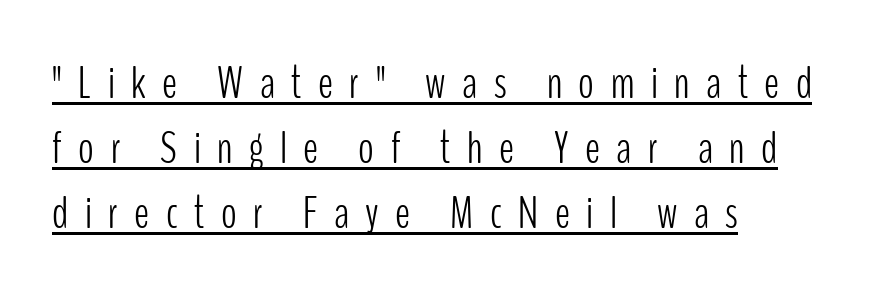
The image shows 46 px light, condensed sans-serif type, upright; set left-aligned, normal line spacing (1.41x), unusually wide letter spacing (+0.36 em), underlined; low stroke contrast and a medium x-height.
